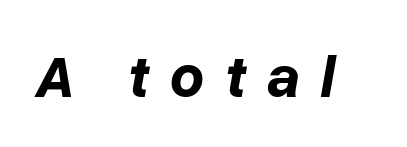
The image shows 60 px bold type, italic (leaning right); set unusually wide letter spacing (+0.34 em), not underlined; low stroke contrast and a medium x-height.
